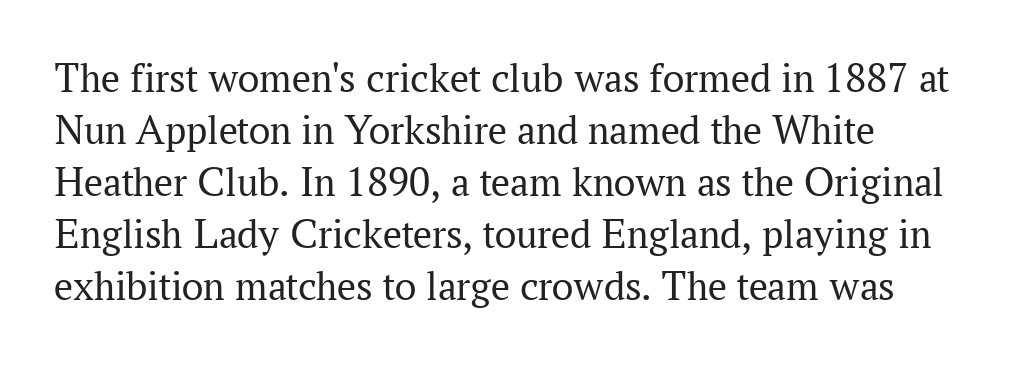
Italic? Not at all — the glyphs are vertical. Old-style or modern, the face here clearly has serifs. The passage shown has conventional tracking throughout. Descender tails drop into unmarked territory. Do the characters align in a grid? No, the font is proportional.
